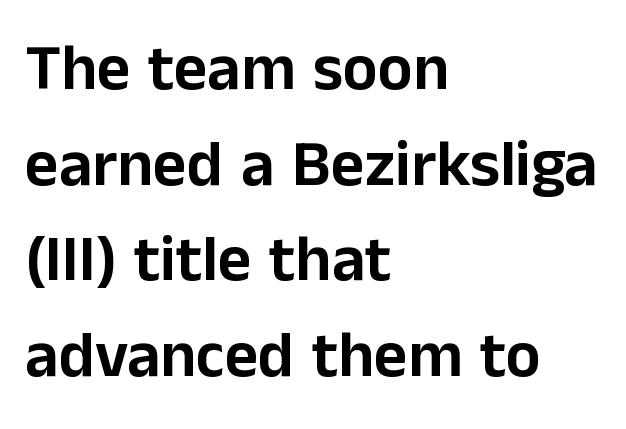
The image shows 65 px sans-serif type, upright; set left-aligned, normal line spacing (1.47x), normal letter spacing, not underlined; low stroke contrast and a medium x-height.
